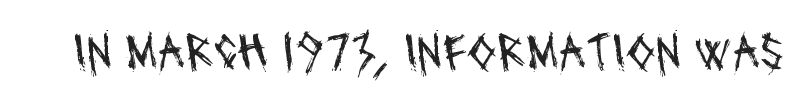
Q: Is the text bold? A: No.
Q: Is the typeface a serif or a sans-serif typeface? A: Sans-serif.
Q: Is the text underlined? A: No.
Q: Is the spacing between letters normal or unusually wide? A: Normal.
Q: Width (condensed, normal, or wide)? A: Condensed.
Q: Stroke contrast? A: Medium.
Q: x-height? A: Large.
Q: Monospaced? A: No.
